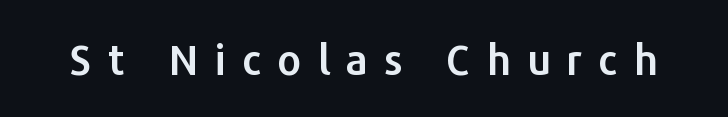
Q: Is the text italic (slanted)? A: No, it is upright.
Q: Is the typeface a serif or a sans-serif typeface? A: Sans-serif.
Q: Is the text underlined? A: No.
Q: Is the spacing between letters normal or unusually wide? A: Unusually wide.
Q: Width (condensed, normal, or wide)? A: Normal.
Q: Stroke contrast? A: Low.
Q: x-height? A: Medium.
Q: Monospaced? A: No.
